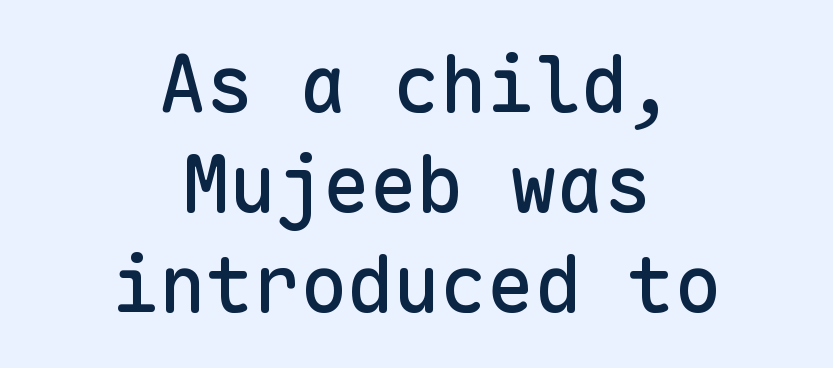
{"serif": "no", "italic": "no", "width": "normal", "stroke_contrast": "low", "x_height": "medium", "monospaced": "yes", "underline": "no", "align": "center", "line_spacing": "normal", "line_spacing_ratio": 1.28, "letter_spacing": "normal", "letter_spacing_em": 0.0, "glyph_px": 78}
